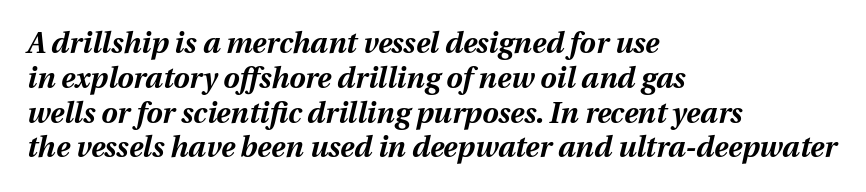
The image shows 29 px bold type, italic (leaning right); set left-aligned, line spacing 1.2x, normal letter spacing, not underlined; medium stroke contrast and a medium x-height.
